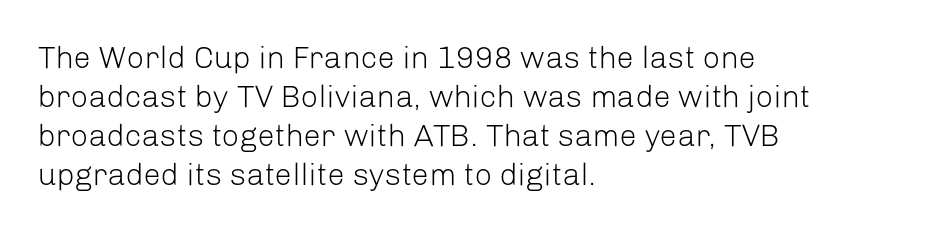
The image shows 31 px light sans-serif type, upright; set left-aligned, normal line spacing (1.26x), normal letter spacing, not underlined; low stroke contrast and a medium x-height.
